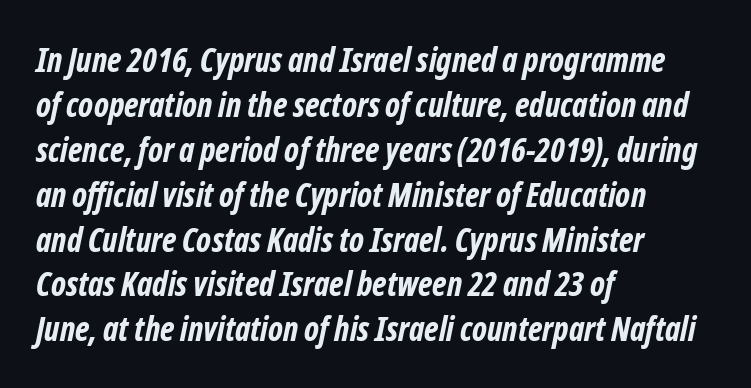
Anything drawn beneath the words? Only blank space. The letterforms sit shoulder to shoulder at normal distance. Left-aligned paragraph, ragged on the right. The font family rendered here belongs to the sans-serif group.
